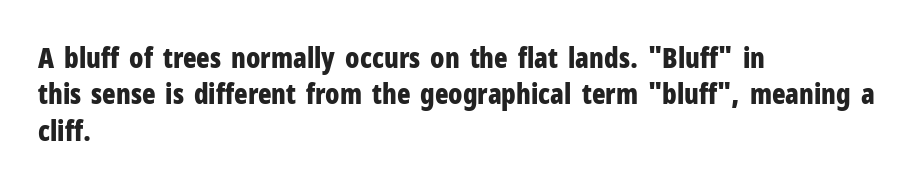
The image shows 28 px bold, condensed sans-serif type, upright; set left-aligned, normal line spacing (1.3x), normal letter spacing, not underlined; low stroke contrast and a medium x-height.
